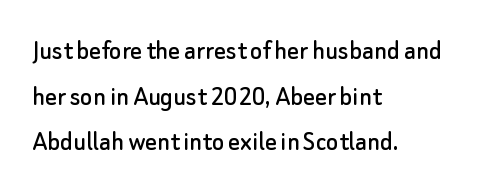
The image shows 29 px sans-serif type, upright; set left-aligned, normal line spacing (1.57x), normal letter spacing, not underlined; low stroke contrast and a small x-height.
